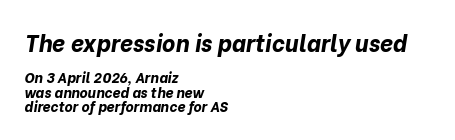
The initial chunk of copy outweighs the following chunk in type size. The specimen omits any rule beneath the text block's lines. An italicized treatment has been applied to the whole sample. The typesetting leans heavy: a genuine bold.
